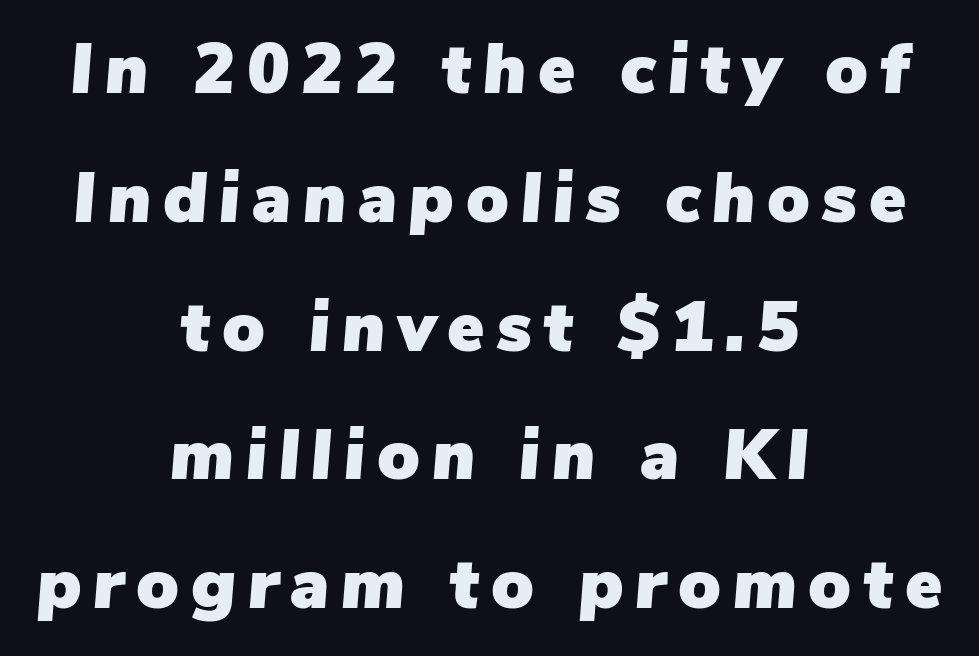
Q: Is the text italic (slanted)? A: Yes, it leans right by about 5 degrees.
Q: Is the text underlined? A: No.
Q: How is the paragraph aligned? A: Centered.
Q: Width (condensed, normal, or wide)? A: Normal.
Q: Stroke contrast? A: Low.
Q: x-height? A: Medium.
Q: Monospaced? A: No.
